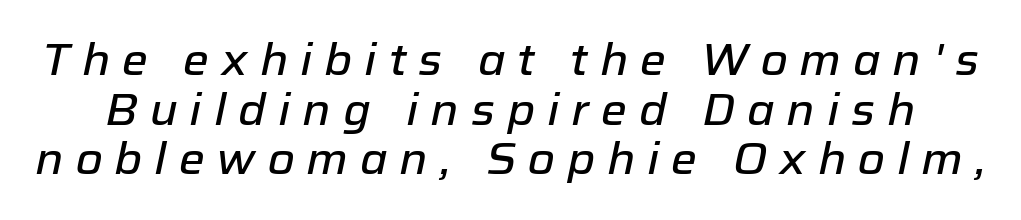
{"italic": "yes", "lean": "right", "slant_degrees": 12, "width": "normal", "stroke_contrast": "low", "x_height": "medium", "monospaced": "no", "underline": "no", "line_spacing": "tight", "line_spacing_ratio": 1.13, "letter_spacing": "wide", "letter_spacing_em": 0.27, "glyph_px": 44}
